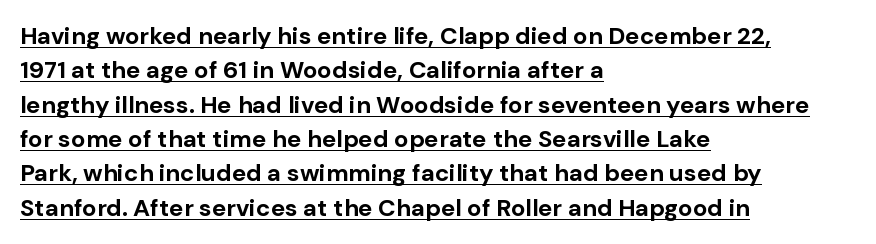
Its strokes are broad and dark, the hallmark of bold type. The typesetter has applied underlining to the passage shown. The designer left line spacing at the default. These lines are set flush left with a ragged right edge.
